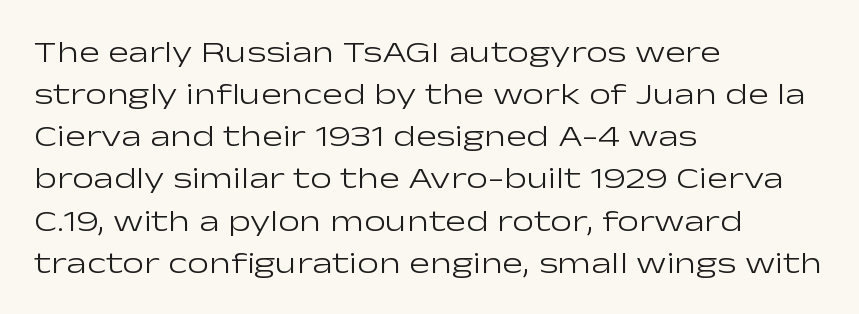
The image shows 31 px light, wide sans-serif type, upright; set left-aligned, normal line spacing (1.36x), normal letter spacing, not underlined; low stroke contrast and a medium x-height.
